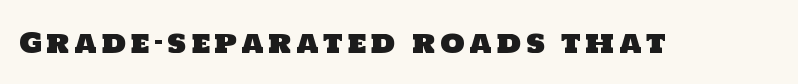
Q: Is the typeface a serif or a sans-serif typeface? A: Sans-serif.
Q: Is the text underlined? A: No.
Q: Width (condensed, normal, or wide)? A: Normal.
Q: Stroke contrast? A: Low.
Q: x-height? A: Large.
Q: Monospaced? A: No.
